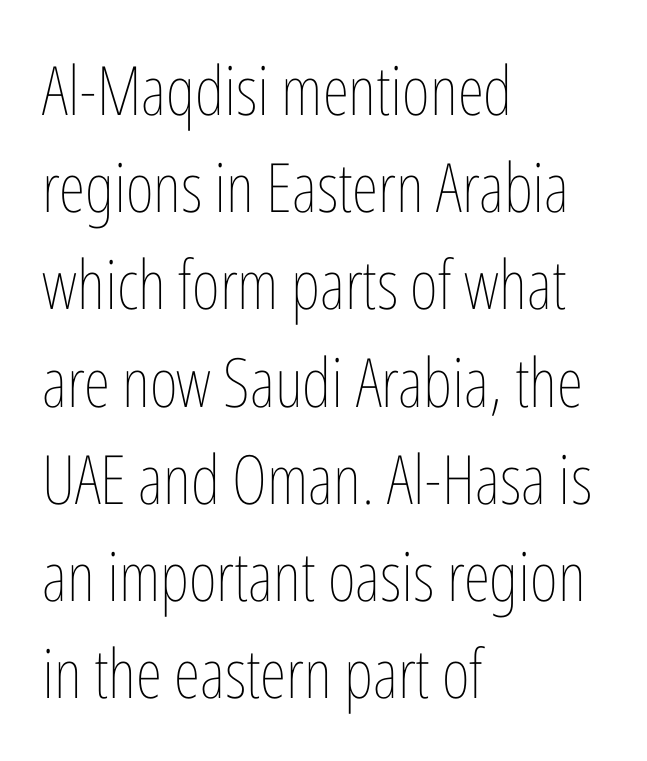
{"italic": "no", "bold": "no", "weight": "thin", "width": "condensed", "stroke_contrast": "low", "x_height": "medium", "monospaced": "no", "underline": "no", "align": "left", "line_spacing": "normal", "line_spacing_ratio": 1.43, "letter_spacing": "normal", "letter_spacing_em": 0.0, "glyph_px": 68}
